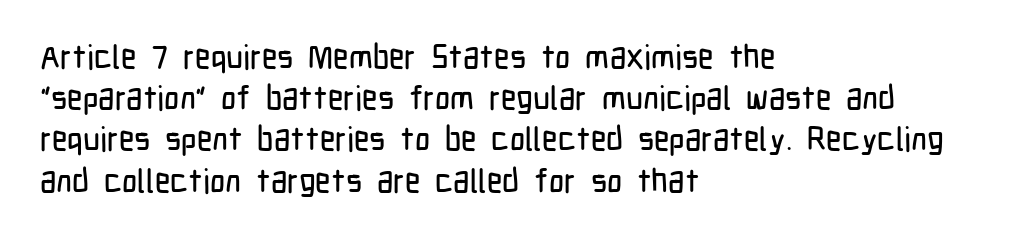
Q: Is the text italic (slanted)? A: No, it is upright.
Q: Is the typeface a serif or a sans-serif typeface? A: Sans-serif.
Q: Is the text underlined? A: No.
Q: How is the paragraph aligned? A: Left-aligned.
Q: Is the spacing between letters normal or unusually wide? A: Normal.
Q: Is the spacing between lines tight, normal or loose? A: Normal.
Q: Width (condensed, normal, or wide)? A: Condensed.
Q: Stroke contrast? A: Low.
Q: x-height? A: Medium.
Q: Monospaced? A: No.
